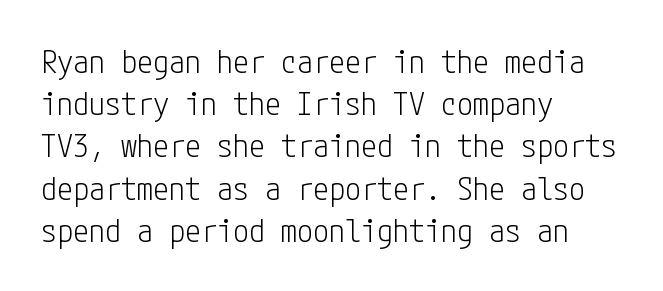
Q: Is the text bold? A: No.
Q: Is the text italic (slanted)? A: No, it is upright.
Q: Is the typeface a serif or a sans-serif typeface? A: Sans-serif.
Q: Is the text underlined? A: No.
Q: How is the paragraph aligned? A: Left-aligned.
Q: Is the spacing between letters normal or unusually wide? A: Normal.
Q: Is the spacing between lines tight, normal or loose? A: Normal.
Q: Width (condensed, normal, or wide)? A: Condensed.
Q: Stroke contrast? A: Low.
Q: x-height? A: Medium.
